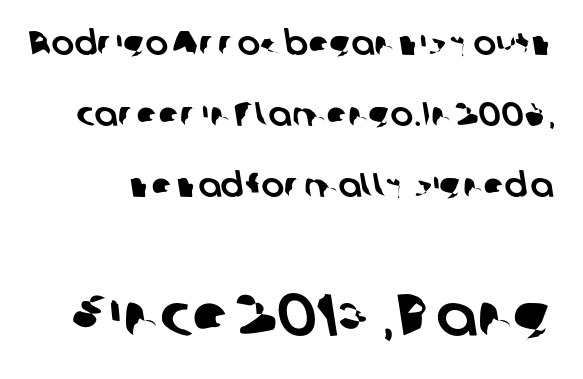
Q: Is the typeface a serif or a sans-serif typeface? A: Sans-serif.
Q: Is the text underlined? A: No.
Q: Is the spacing between letters normal or unusually wide? A: Normal.
Q: Is the spacing between lines tight, normal or loose? A: Loose.
Q: Which block of text is set in a larger size, the first (top) or the second (bottom)? A: The second (bottom) one.
Q: Width (condensed, normal, or wide)? A: Normal.
Q: Stroke contrast? A: Low.
Q: x-height? A: Medium.
Q: Monospaced? A: No.
